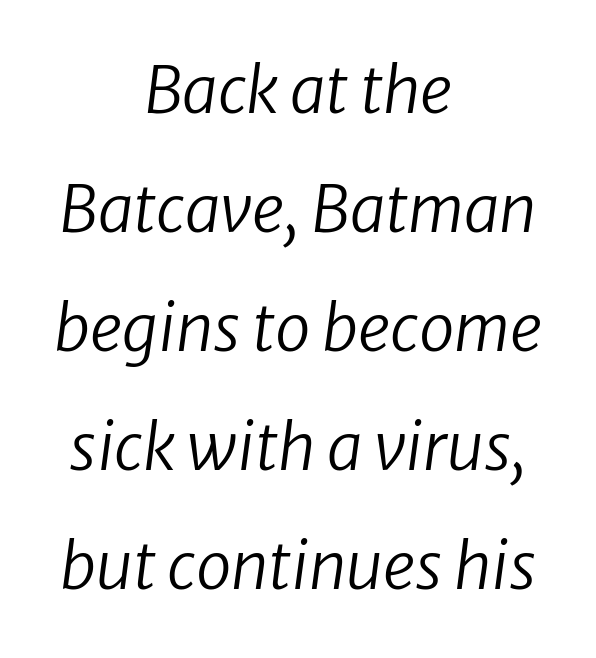
{"serif": "no", "bold": "no", "weight": "regular", "width": "normal", "stroke_contrast": "low", "x_height": "medium", "monospaced": "no", "underline": "no", "align": "center", "line_spacing_ratio": 1.86, "letter_spacing": "normal", "letter_spacing_em": 0.0, "glyph_px": 64}
